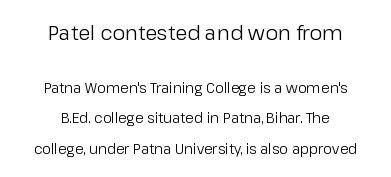
{"italic": "no", "bold": "no", "underline": "no", "align": "center", "line_spacing": "loose", "line_spacing_ratio": 2.19, "letter_spacing": "normal", "letter_spacing_em": 0.0, "larger_block": "first", "size_ratio": 1.43, "glyph_px": 20}
